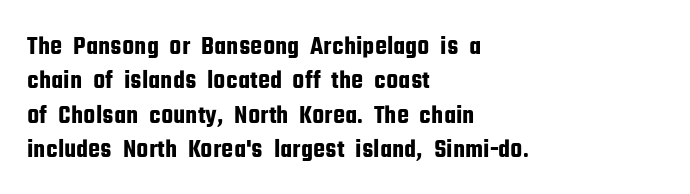
{"italic": "no", "underline": "no", "align": "left", "line_spacing": "normal", "line_spacing_ratio": 1.27, "letter_spacing": "normal", "letter_spacing_em": 0.0, "glyph_px": 27}
